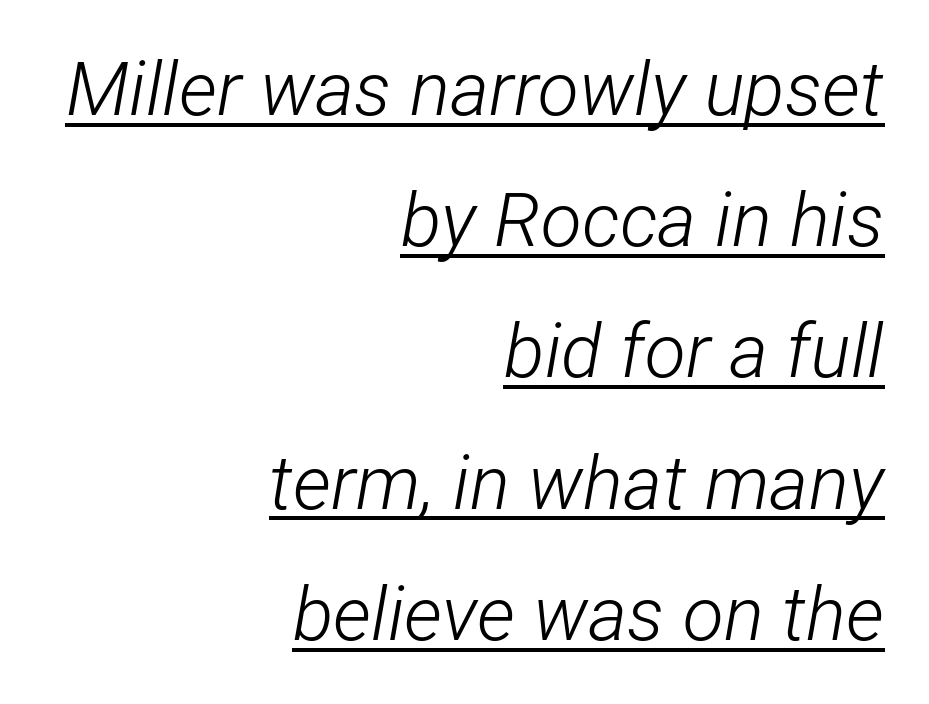
Q: Is the text bold? A: No.
Q: Is the text italic (slanted)? A: Yes, it leans right by about 12 degrees.
Q: Is the text underlined? A: Yes.
Q: How is the paragraph aligned? A: Right-aligned.
Q: Is the spacing between letters normal or unusually wide? A: Normal.
Q: Width (condensed, normal, or wide)? A: Condensed.
Q: Stroke contrast? A: Low.
Q: x-height? A: Medium.
Q: Monospaced? A: No.
